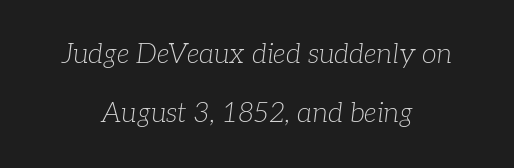
The image shows 27 px text type, italic (leaning right); set centered, loose line spacing (2.17x), normal letter spacing, not underlined.
